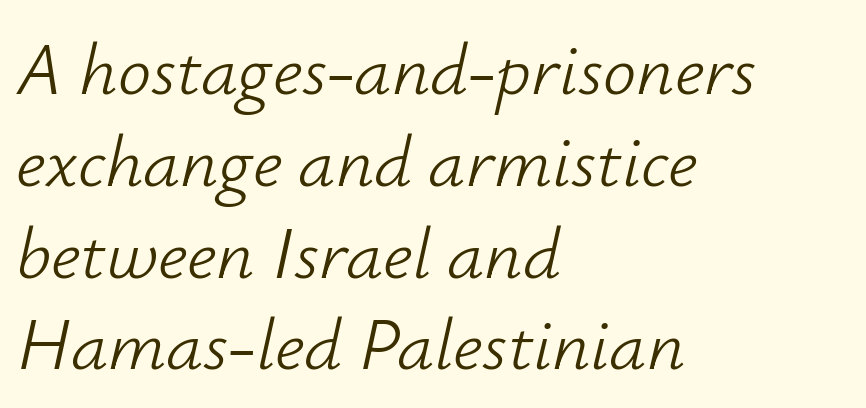
Proportional: the letters do not fall into vertical columns. Italic: yes, the glyphs are oblique. The zone under the glyphs is completely vacant. The gaps between neighbouring characters are ordinary and unremarkable. These glyphs show unthickened strokes, regular width or finer.
